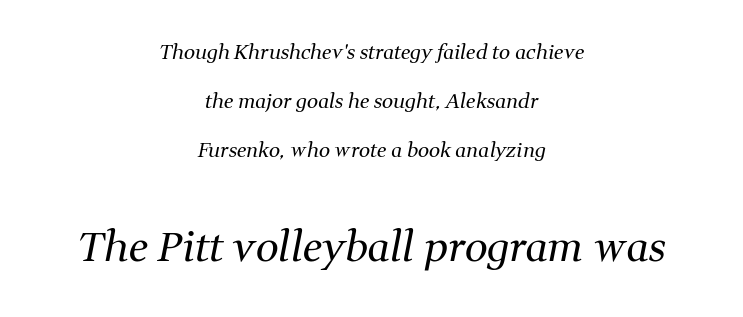
Is the type heavy? It reads as light-to-regular instead. Which margin do the lines hug? Neither — every line sits in the middle. No word sits above an underline. This is serif lettering, the kind often seen in printed books. Every character sits at an angle, as italics do.
